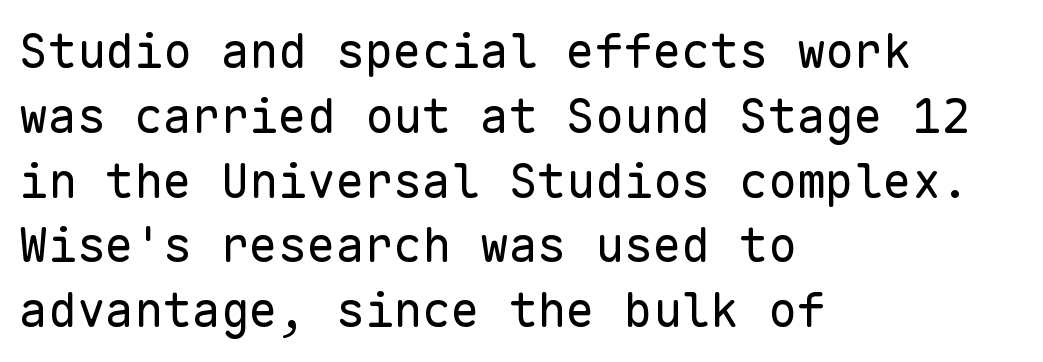
Q: Is the text bold? A: No.
Q: Is the text italic (slanted)? A: No, it is upright.
Q: Is the typeface a serif or a sans-serif typeface? A: Sans-serif.
Q: Is the text underlined? A: No.
Q: How is the paragraph aligned? A: Left-aligned.
Q: Is the spacing between letters normal or unusually wide? A: Normal.
Q: Is the spacing between lines tight, normal or loose? A: Normal.
Q: Width (condensed, normal, or wide)? A: Normal.
Q: Stroke contrast? A: Low.
Q: x-height? A: Medium.
Q: Monospaced? A: Yes.
